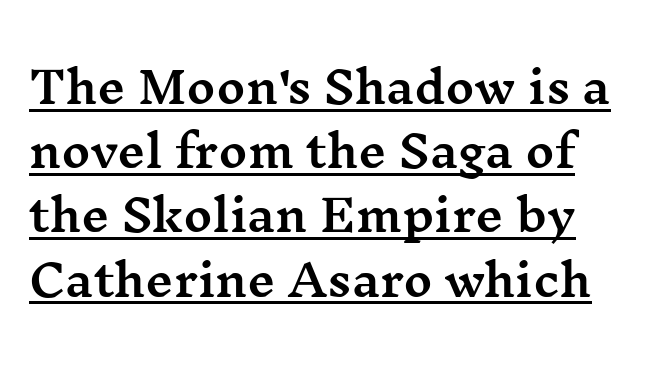
{"serif": "yes", "italic": "no", "width": "wide", "stroke_contrast": "medium", "x_height": "medium", "monospaced": "no", "underline": "yes", "line_spacing": "normal", "line_spacing_ratio": 1.46, "letter_spacing": "normal", "letter_spacing_em": 0.0, "glyph_px": 44}
